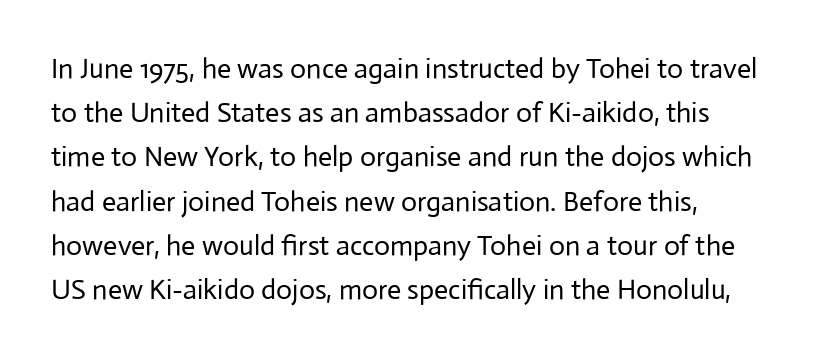
The passage shown stacks its lines at a standard gap. Regarding serifs, this sample does without them. Notice how the stems are strictly vertical — no italics here. Glance below the letters and you will spot only blank space. This sample has the flowing, uneven cadence of proportional lettering.
